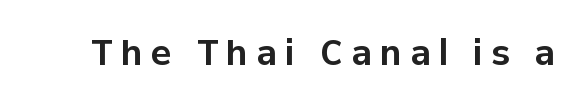
A typesetter would label this face a sans. Between one letter and the next there's a generous, obvious gap. The passage shown is typed in a proportional face where columns would drift. As a designer I'd log this as weight 700, bold. These lines were composed using upright roman letters.
